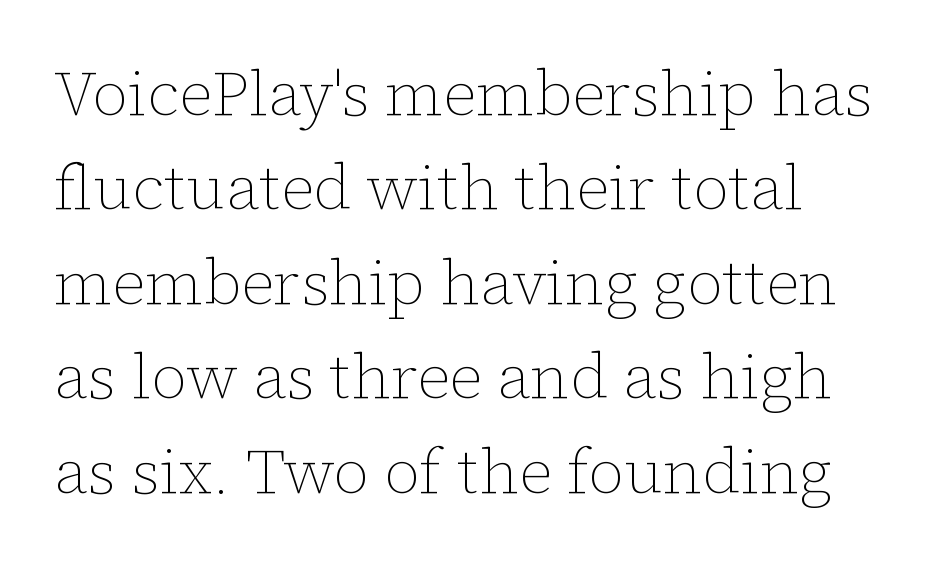
Weight: regular or lighter. If you drew a ruler down the left edge, every line would touch it. Reading down the column, the eye jumps a familiar distance to each next line. Does extra space separate the letters? No, they use regular spacing.
